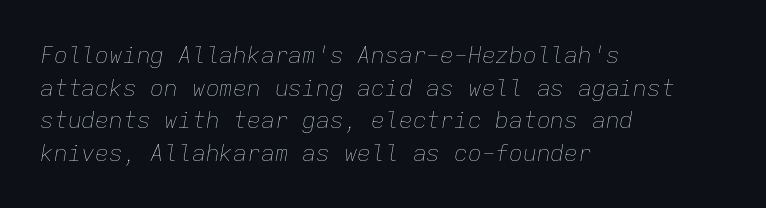
The image shows 23 px text type, italic (leaning right); set left-aligned, normal line spacing (1.42x), normal letter spacing, not underlined.
